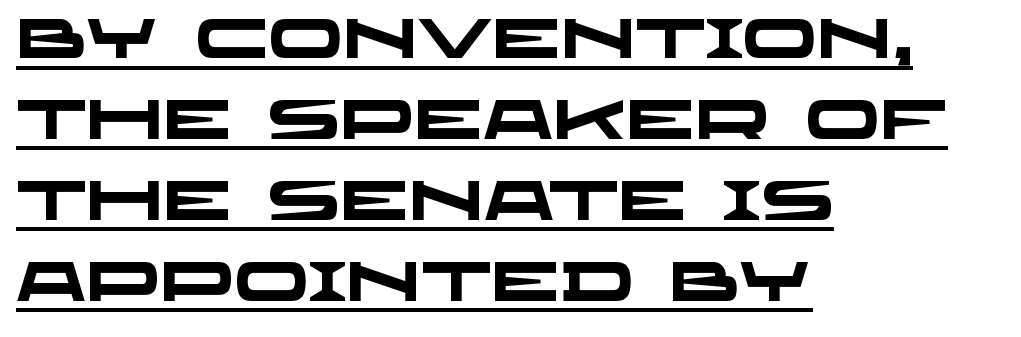
The image shows 55 px heavy, wide sans-serif type; set left-aligned, normal line spacing (1.47x), normal letter spacing, underlined; low stroke contrast and a large x-height.
